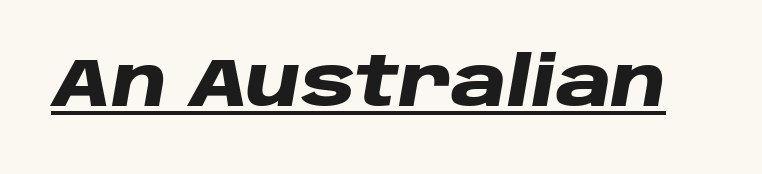
The image shows 68 px heavy, wide type, italic (leaning right); set normal letter spacing, underlined; low stroke contrast and a large x-height.
